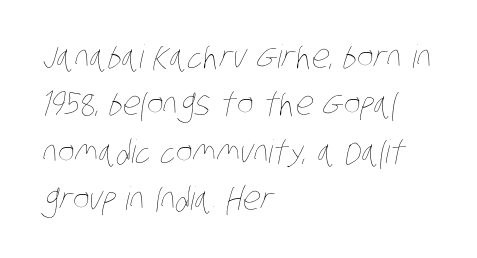
{"bold": "no", "weight": "thin", "width": "condensed", "stroke_contrast": "low", "x_height": "large", "monospaced": "no", "underline": "no", "align": "left", "line_spacing": "normal", "line_spacing_ratio": 1.48, "letter_spacing": "normal", "letter_spacing_em": 0.0, "glyph_px": 32}
